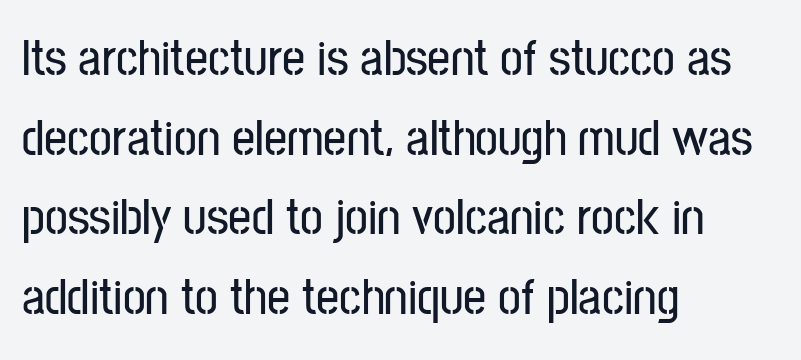
Do the characters align in a grid? No, the font is proportional. Do the letters lean? They stand straight. Students, observe: this is what conventionally led text looks like. The zone under the glyphs is completely vacant.
